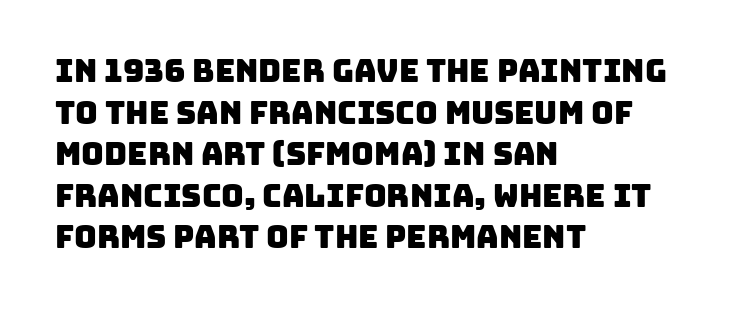
The image shows 31 px sans-serif type; set left-aligned, normal line spacing (1.34x), normal letter spacing, not underlined; low stroke contrast and a large x-height.
